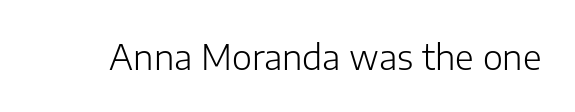
{"serif": "no", "italic": "no", "bold": "no", "weight": "light", "width": "normal", "stroke_contrast": "low", "x_height": "medium", "monospaced": "no", "underline": "no", "letter_spacing": "normal", "letter_spacing_em": 0.0, "glyph_px": 34}
